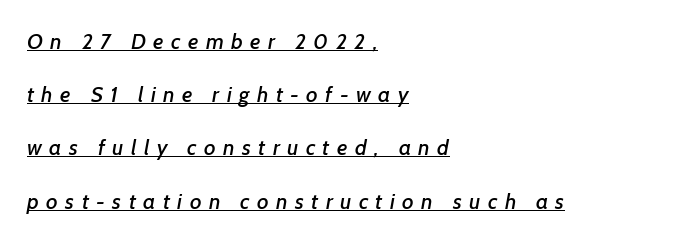
The image shows 22 px text type; set left-aligned, loose line spacing (2.42x), unusually wide letter spacing (+0.34 em), underlined.
